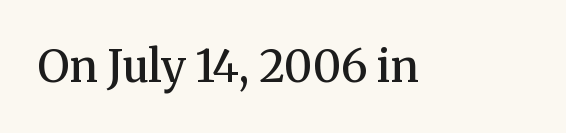
The image shows 44 px semibold serif type, upright; set normal letter spacing, not underlined; medium stroke contrast and a medium x-height.
